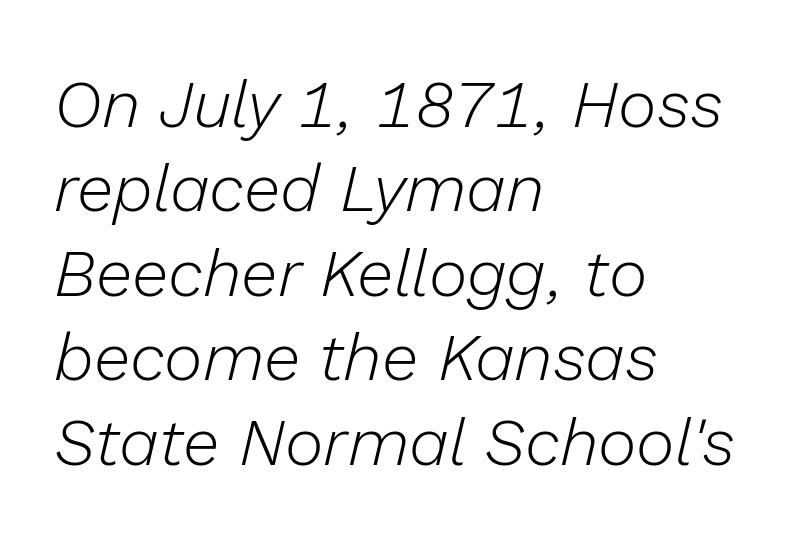
Q: Is the text bold? A: No.
Q: Is the text italic (slanted)? A: Yes, it leans right by about 13 degrees.
Q: Is the text underlined? A: No.
Q: How is the paragraph aligned? A: Left-aligned.
Q: Is the spacing between letters normal or unusually wide? A: Normal.
Q: Is the spacing between lines tight, normal or loose? A: Normal.
Q: Width (condensed, normal, or wide)? A: Normal.
Q: Stroke contrast? A: Low.
Q: x-height? A: Medium.
Q: Monospaced? A: No.
